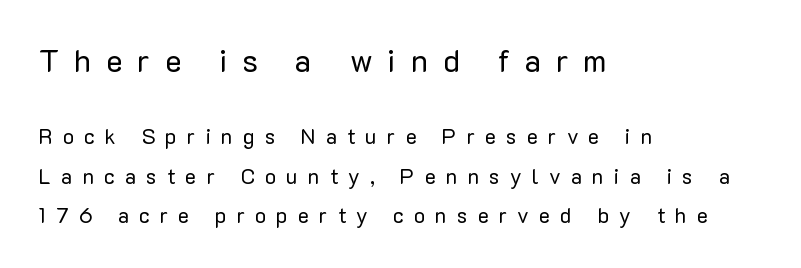
The image shows 31 px regular-weight sans-serif type, upright; set left-aligned, line spacing 1.86x, unusually wide letter spacing (+0.48 em), not underlined; the first (top) block is 1.48x larger; low stroke contrast and a medium x-height.
